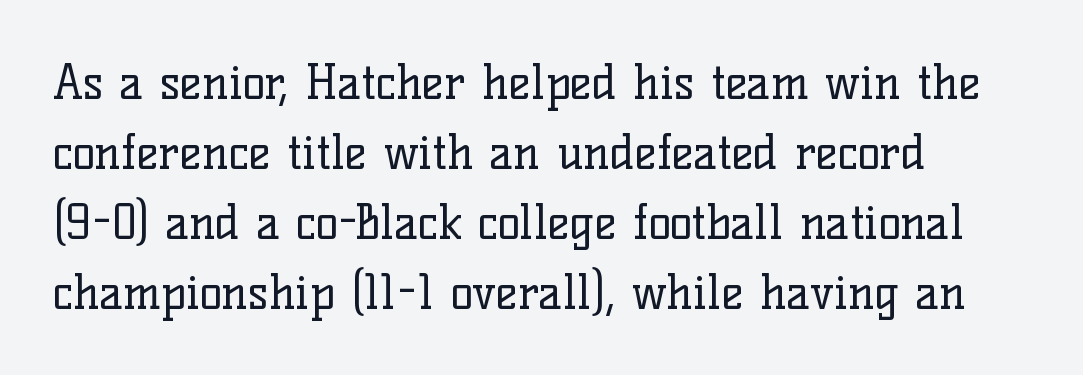
The image shows 47 px regular-weight serif type, upright; set left-aligned, normal line spacing (1.49x), normal letter spacing, not underlined; low stroke contrast and a medium x-height.
